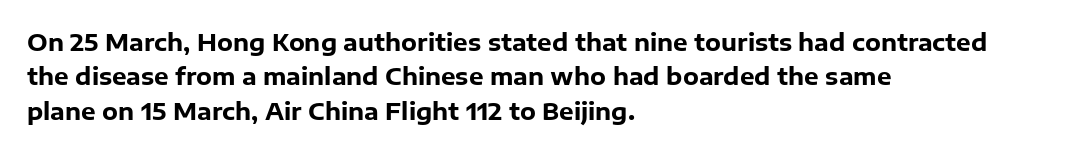
{"italic": "no", "bold": "yes", "underline": "no", "align": "left", "line_spacing": "normal", "line_spacing_ratio": 1.5, "letter_spacing": "normal", "letter_spacing_em": 0.0, "glyph_px": 23}
